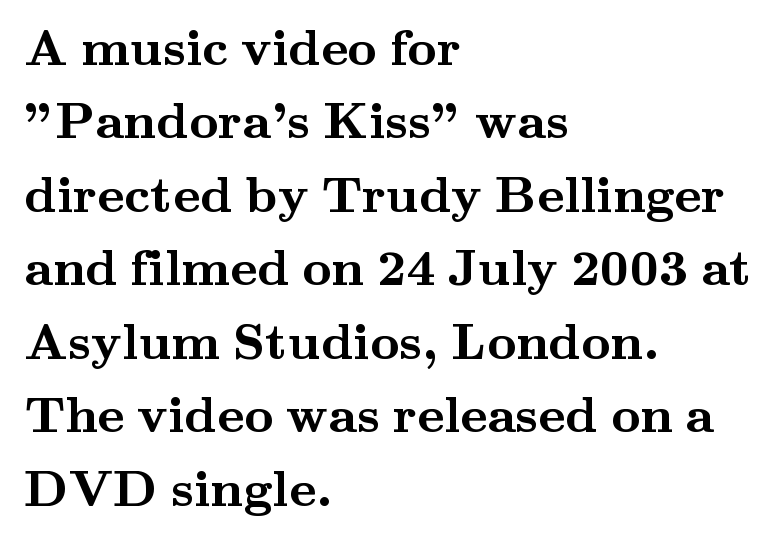
The image shows 51 px semibold, wide serif type, upright; set left-aligned, normal line spacing (1.44x), normal letter spacing, not underlined; medium stroke contrast and a small x-height.
